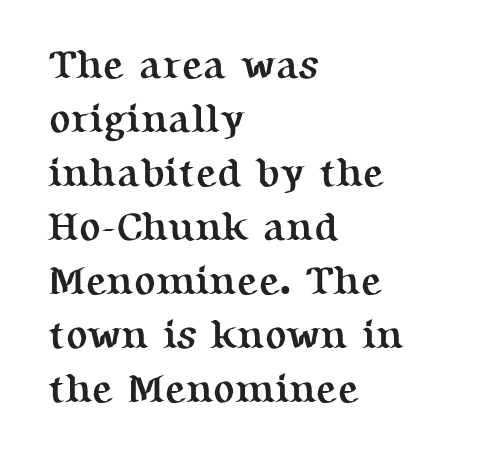
The letters advance in unequal steps, a hallmark of proportional type. The tracking reads as untouched default to a designer's eye. Left-aligned paragraph, ragged on the right. On the weight axis this lands at bold, roughly 700.
